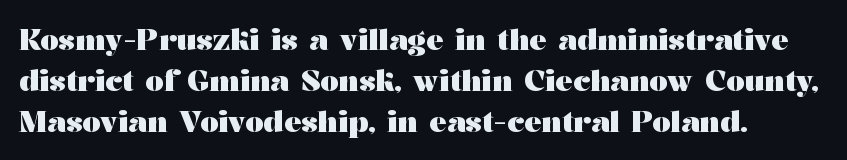
Q: Is the text bold? A: Yes.
Q: Is the text italic (slanted)? A: No, it is upright.
Q: Is the typeface a serif or a sans-serif typeface? A: Serif.
Q: Is the text underlined? A: No.
Q: Is the spacing between letters normal or unusually wide? A: Normal.
Q: Is the spacing between lines tight, normal or loose? A: Normal.
Q: Width (condensed, normal, or wide)? A: Wide.
Q: Stroke contrast? A: Medium.
Q: x-height? A: Medium.
Q: Monospaced? A: No.
